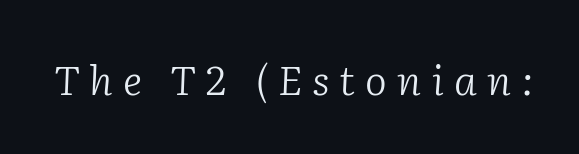
A typesetter would call this proportional, since set widths differ per character. Clear beneath every line of the passage. This sample uses a serif face. Stem width sits at or under what a default text font uses.
